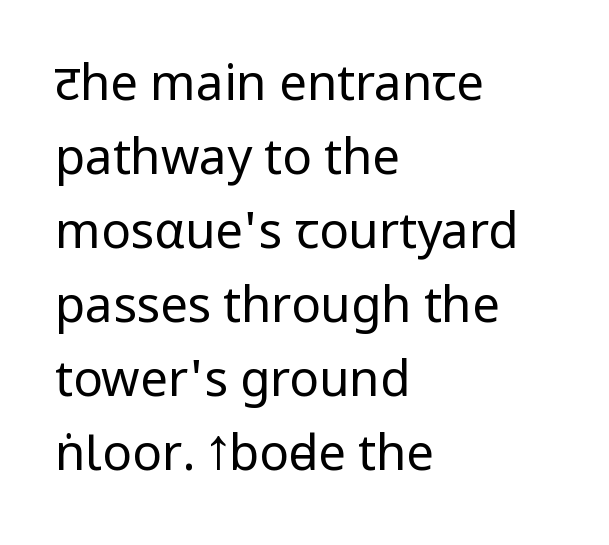
{"serif": "no", "italic": "no", "bold": "no", "weight": "regular", "width": "condensed", "stroke_contrast": "low", "x_height": "large", "monospaced": "no", "underline": "no", "align": "left", "line_spacing": "normal", "line_spacing_ratio": 1.51, "letter_spacing": "normal", "letter_spacing_em": 0.0, "glyph_px": 49}
